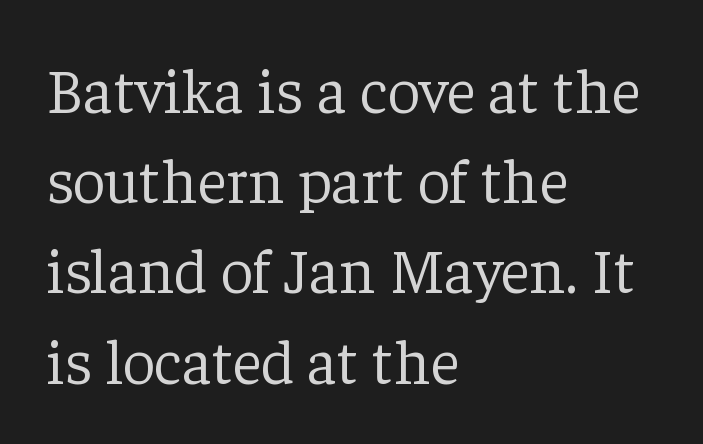
Q: Is the text bold? A: No.
Q: Is the text italic (slanted)? A: No, it is upright.
Q: Is the typeface a serif or a sans-serif typeface? A: Serif.
Q: Is the text underlined? A: No.
Q: How is the paragraph aligned? A: Left-aligned.
Q: Is the spacing between letters normal or unusually wide? A: Normal.
Q: Is the spacing between lines tight, normal or loose? A: Normal.
Q: Width (condensed, normal, or wide)? A: Normal.
Q: Stroke contrast? A: Low.
Q: x-height? A: Medium.
Q: Monospaced? A: No.
